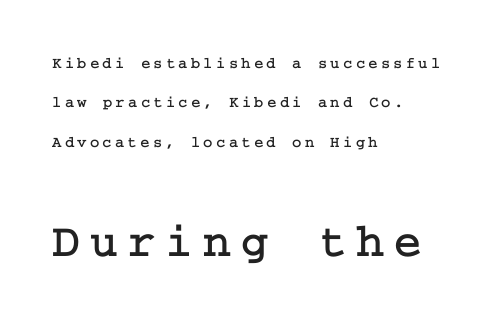
The image shows 48 px serif type, upright; set left-aligned, loose line spacing (2.46x), unusually wide letter spacing (+0.2 em), not underlined; the second (bottom) block is 3.0x larger; low stroke contrast and a medium x-height.
